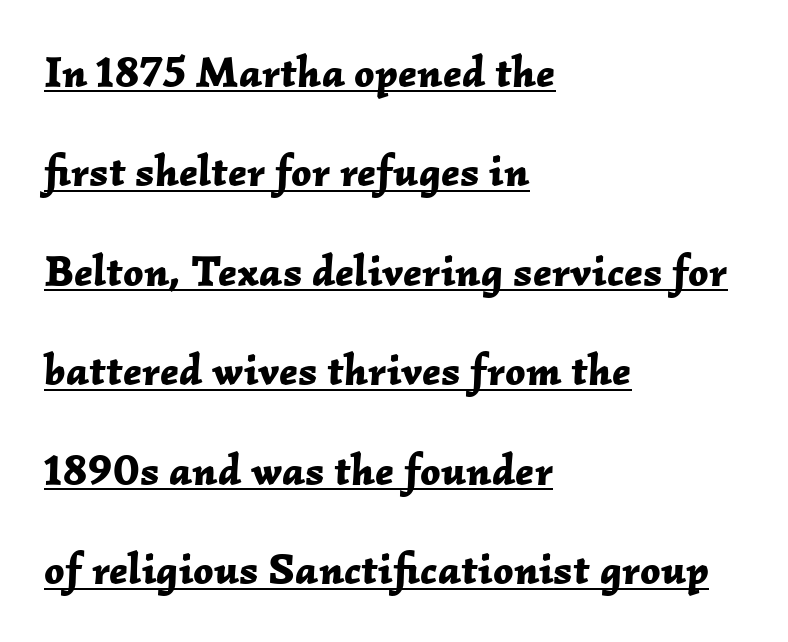
Alignment: flush left. The lines are spread far apart with generous leading. What weight is shown? A full bold with thick strokes. The rendering uses natural spacing where letterforms have individual widths.
